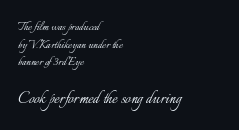
The image shows 20 px text type; set left-aligned, normal line spacing (1.26x), normal letter spacing, not underlined; the second (bottom) block is 1.43x larger.
